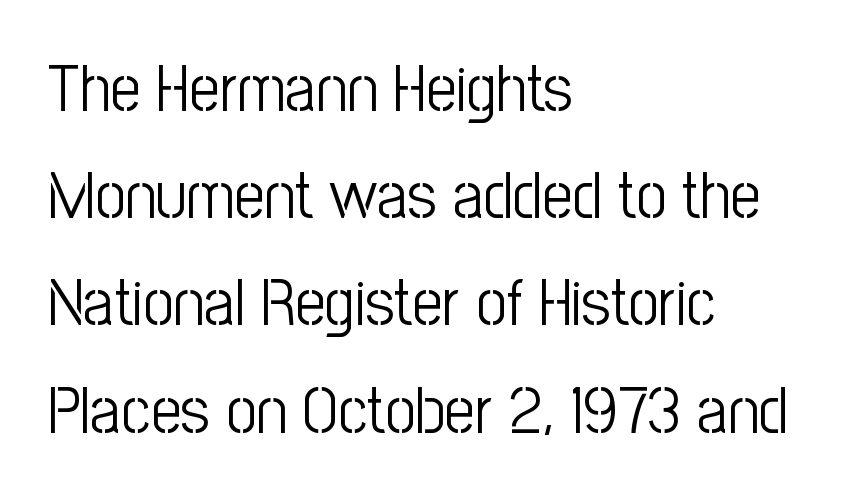
Q: Is the text bold? A: No.
Q: Is the text italic (slanted)? A: No, it is upright.
Q: Is the typeface a serif or a sans-serif typeface? A: Sans-serif.
Q: Is the text underlined? A: No.
Q: How is the paragraph aligned? A: Left-aligned.
Q: Is the spacing between letters normal or unusually wide? A: Normal.
Q: Is the spacing between lines tight, normal or loose? A: Normal.
Q: Width (condensed, normal, or wide)? A: Condensed.
Q: Stroke contrast? A: Low.
Q: x-height? A: Medium.
Q: Monospaced? A: No.
